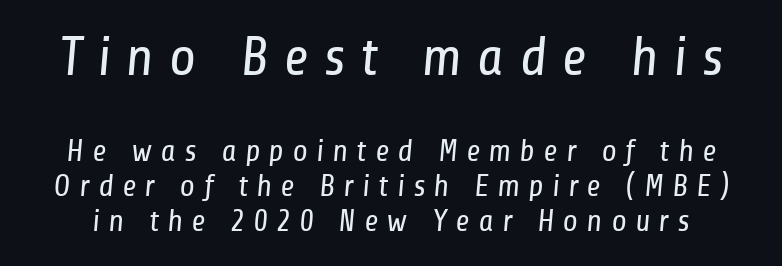
Look at the tracking — it's clearly loosened, letters drifting apart. Any mark beneath the type? The region is blank. The designer gave the opening block more size than the closing block. The glyphs in this specimen are sans serif. Is this a fixed-width face? No — the glyphs have proportional, varying widths. The line-height multiplier appears low, near solid setting.
